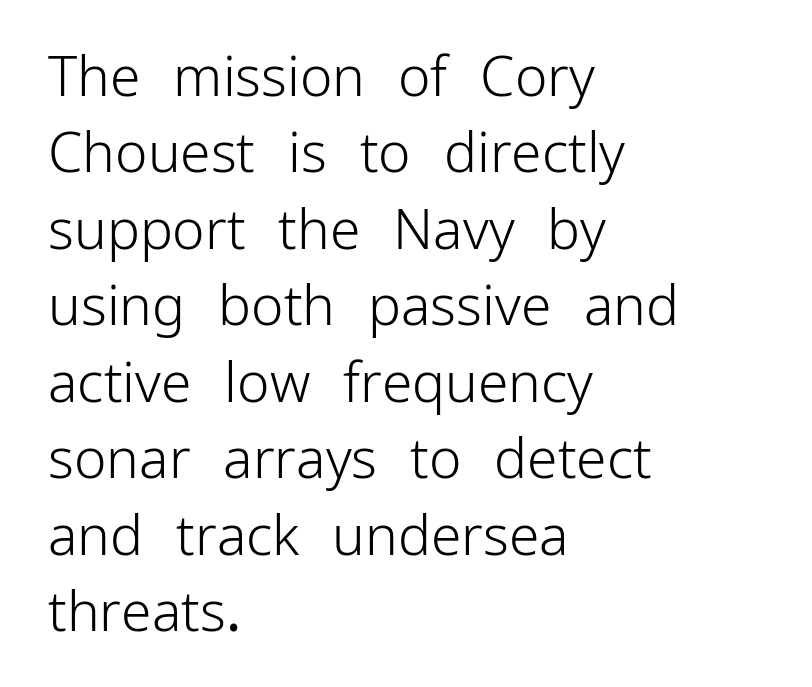
Each word holds together tightly as a unit, with standard inter-letter gaps. The specimen omits any rule beneath the text block's lines. Observe the absence of serifs on each vertical stroke in this sample. Vertical strokes here are truly vertical. The text block is weighted toward the left margin, trailing off unevenly rightward. If you measured baseline to baseline, you'd find a middling distance.
